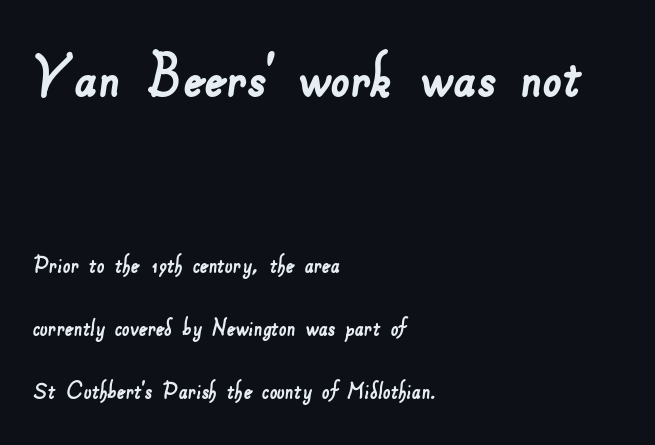
Q: Is the typeface a serif or a sans-serif typeface? A: Sans-serif.
Q: Is the text underlined? A: No.
Q: How is the paragraph aligned? A: Left-aligned.
Q: Is the spacing between letters normal or unusually wide? A: Normal.
Q: Is the spacing between lines tight, normal or loose? A: Loose.
Q: Which block of text is set in a larger size, the first (top) or the second (bottom)? A: The first (top) one.
Q: Width (condensed, normal, or wide)? A: Normal.
Q: Stroke contrast? A: Low.
Q: x-height? A: Small.
Q: Monospaced? A: No.
